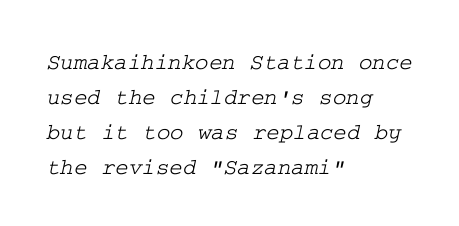
The image shows 23 px text type; set left-aligned, normal line spacing (1.52x), normal letter spacing, not underlined.
